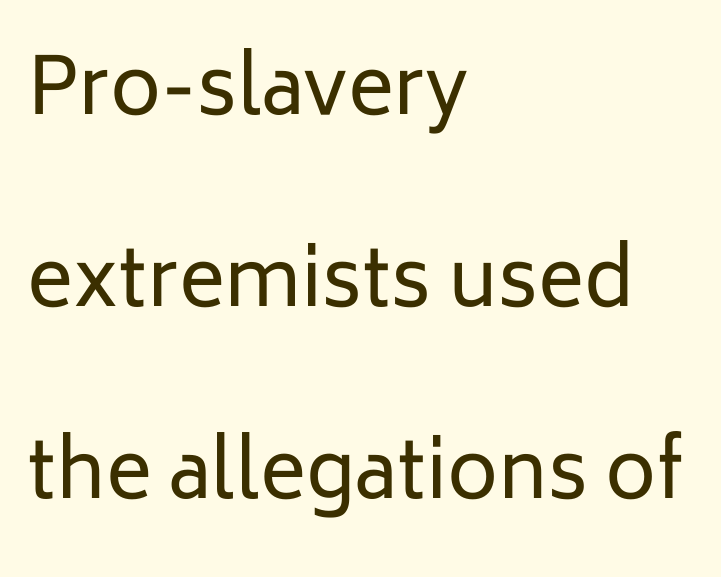
Q: Is the text bold? A: No.
Q: Is the text italic (slanted)? A: No, it is upright.
Q: Is the typeface a serif or a sans-serif typeface? A: Sans-serif.
Q: Is the text underlined? A: No.
Q: How is the paragraph aligned? A: Left-aligned.
Q: Is the spacing between letters normal or unusually wide? A: Normal.
Q: Is the spacing between lines tight, normal or loose? A: Loose.
Q: Width (condensed, normal, or wide)? A: Normal.
Q: Stroke contrast? A: Low.
Q: x-height? A: Medium.
Q: Monospaced? A: No.
